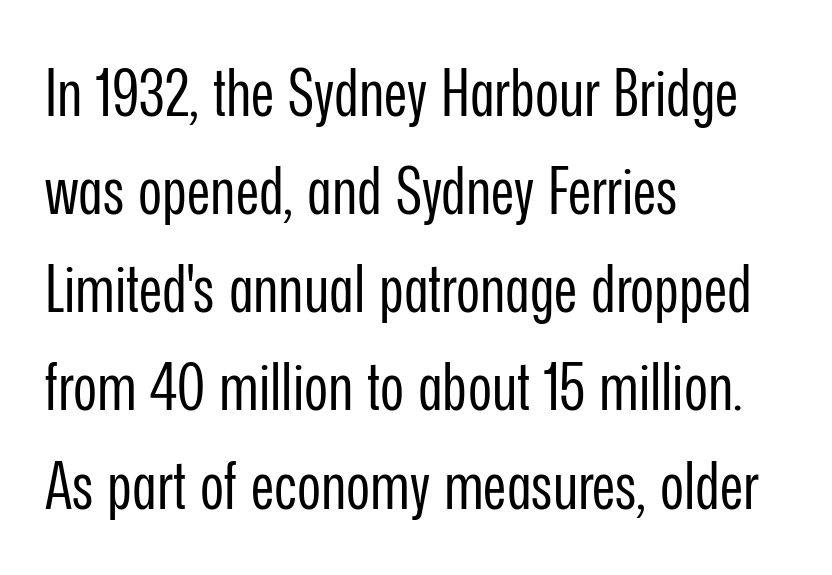
Do the letters lean? They stand straight. The passage is arranged the way most books set body copy — flush left. The passage shown is typed in a proportional face where columns would drift. Reading down the column, the eye jumps a familiar distance to each next line.
